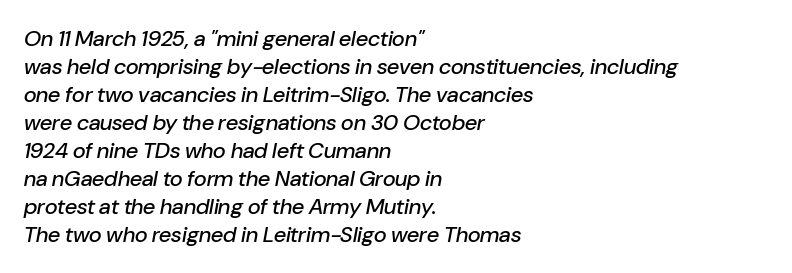
Standard letterfit; no display-style spreading of the glyphs. Is the block centered? No — it sits flush against the left margin. Characters are canted at an angle relative to the baseline's perpendicular. Words float on clear page, feet unadorned. This block has exactly the height ordinary leading produces.
